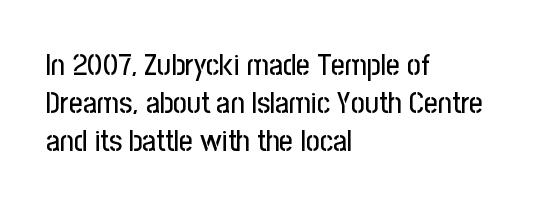
{"serif": "no", "italic": "no", "width": "condensed", "stroke_contrast": "low", "x_height": "medium", "monospaced": "no", "underline": "no", "align": "left", "line_spacing": "normal", "line_spacing_ratio": 1.27, "letter_spacing": "normal", "letter_spacing_em": 0.0, "glyph_px": 30}
